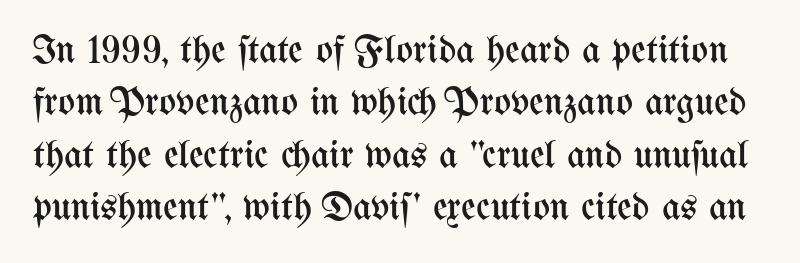
The image shows 40 px regular-weight, condensed type, upright; set normal line spacing (1.31x), normal letter spacing, not underlined; medium stroke contrast and a medium x-height.
